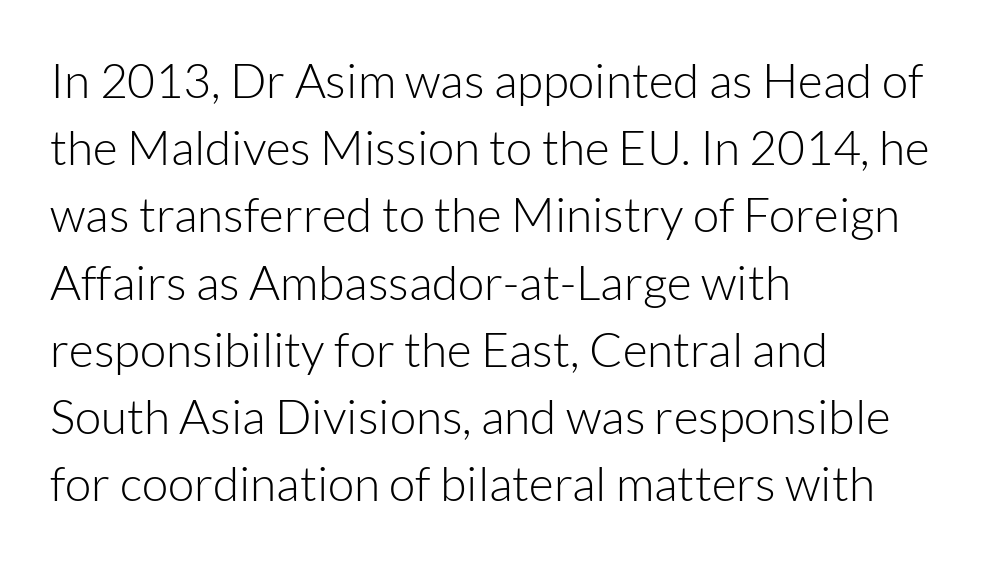
Stroke mass is kept to a normal reading level or below. The passage shown is typed in a proportional face where columns would drift. The strip under each line holds only bare page. This is roman type, the default non-slanted kind.
